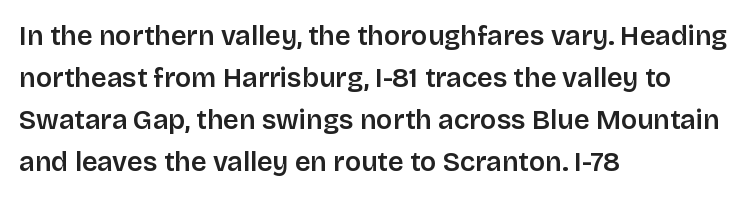
{"italic": "no", "bold": "semi", "underline": "no", "align": "left", "line_spacing": "normal", "line_spacing_ratio": 1.56, "letter_spacing": "normal", "letter_spacing_em": 0.0, "glyph_px": 27}
